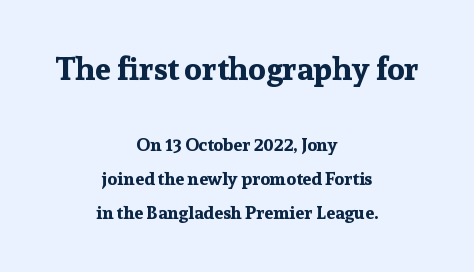
The letters advance in unequal steps, a hallmark of proportional type. Horizontally, the lines are justified to the midpoint only. Typesetter's note: full bold, strokes at maximum text heaviness. Characters remain perfectly vertical along every line. The horizontal fit of the characters is conventional and even. You get the large type first, then a drop to smaller type.
